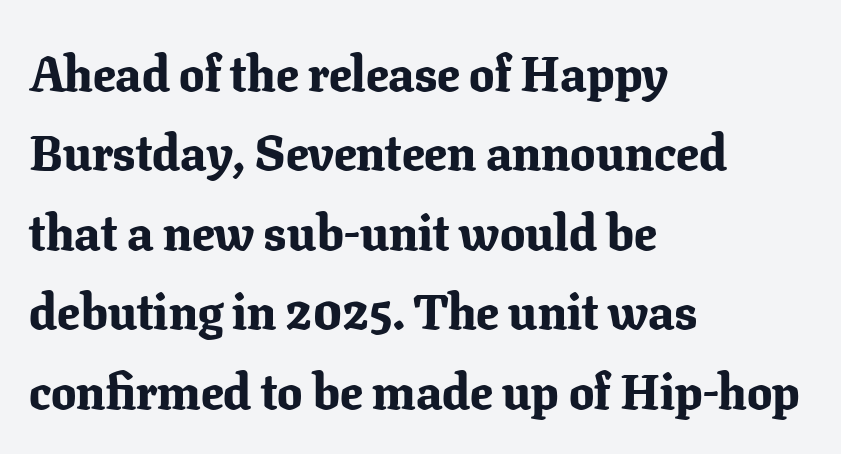
Q: Is the text bold? A: Yes.
Q: Is the text italic (slanted)? A: No, it is upright.
Q: Is the typeface a serif or a sans-serif typeface? A: Serif.
Q: Is the text underlined? A: No.
Q: How is the paragraph aligned? A: Left-aligned.
Q: Is the spacing between letters normal or unusually wide? A: Normal.
Q: Is the spacing between lines tight, normal or loose? A: Normal.
Q: Width (condensed, normal, or wide)? A: Normal.
Q: Stroke contrast? A: Low.
Q: x-height? A: Medium.
Q: Monospaced? A: No.
